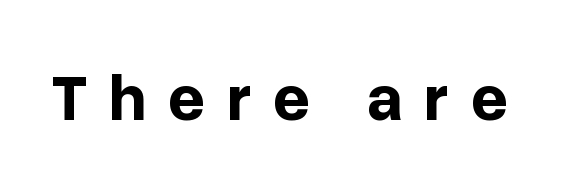
{"serif": "no", "italic": "no", "bold": "yes", "weight": "bold", "width": "normal", "stroke_contrast": "low", "x_height": "medium", "monospaced": "no", "underline": "no", "letter_spacing": "wide", "letter_spacing_em": 0.33, "glyph_px": 65}
